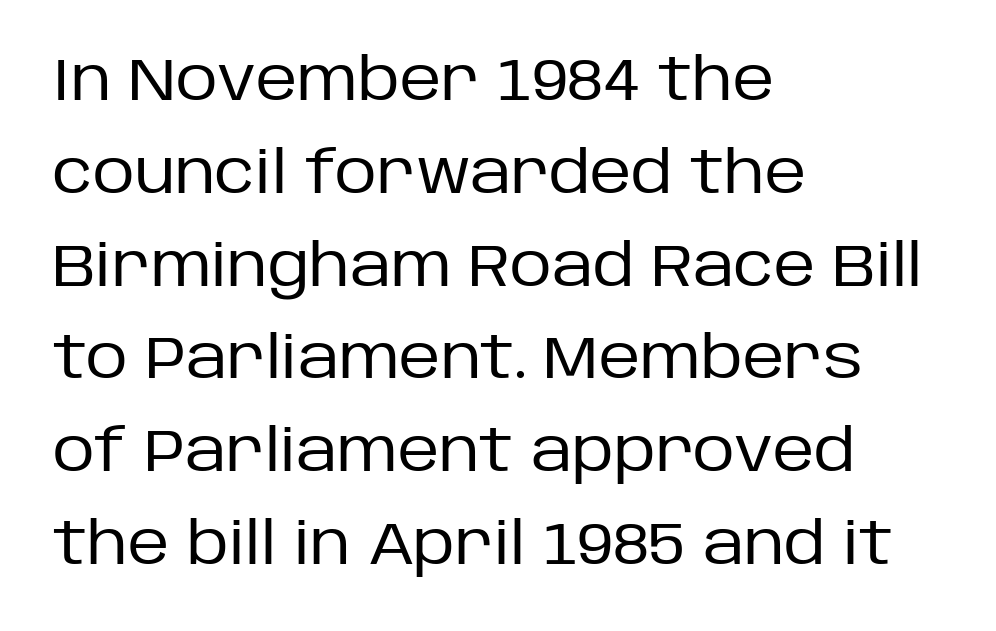
The rendering keeps characters at their native spacing. The space between consecutive lines is moderate. Bare-footed words on every line. A quiet, ordinary-to-light weight characterises the typeface. The paragraph shown leans on its left margin.
